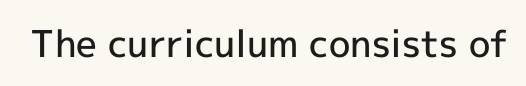
No extra tracking has been applied to these lines. The gap between lines stays unmarked. Moderately thickened strokes mark this as semibold type. Posture: straight, roman, zero tilt. The passage shown is typeset with a sans-serif family. The passage shown is typed in a proportional face where columns would drift.
